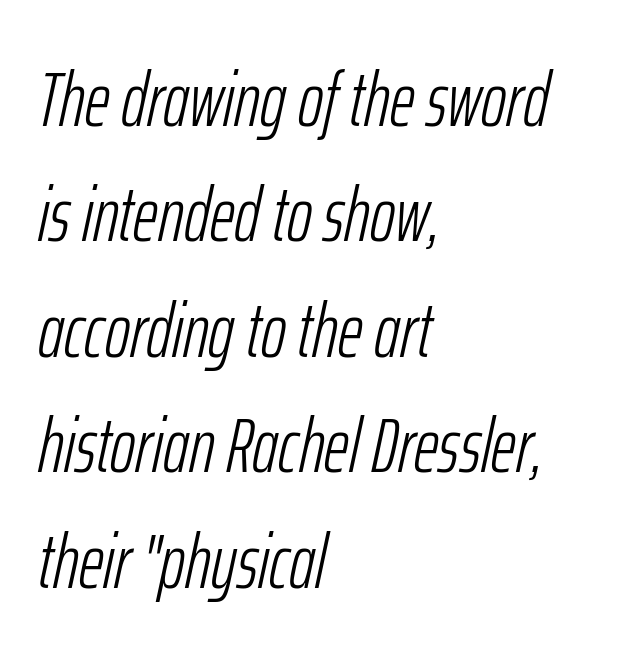
The image shows 77 px light, condensed type, italic (leaning right); set left-aligned, normal line spacing (1.5x), normal letter spacing, not underlined; low stroke contrast and a medium x-height.
